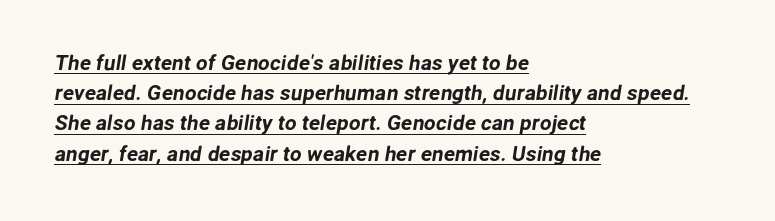
Q: Is the text underlined? A: Yes.
Q: How is the paragraph aligned? A: Left-aligned.
Q: Is the spacing between letters normal or unusually wide? A: Normal.
Q: Is the spacing between lines tight, normal or loose? A: Normal.
